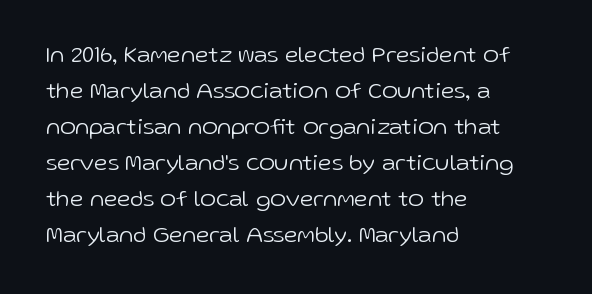
The image shows 24 px text type, upright; set left-aligned, normal line spacing (1.5x), normal letter spacing, not underlined.
